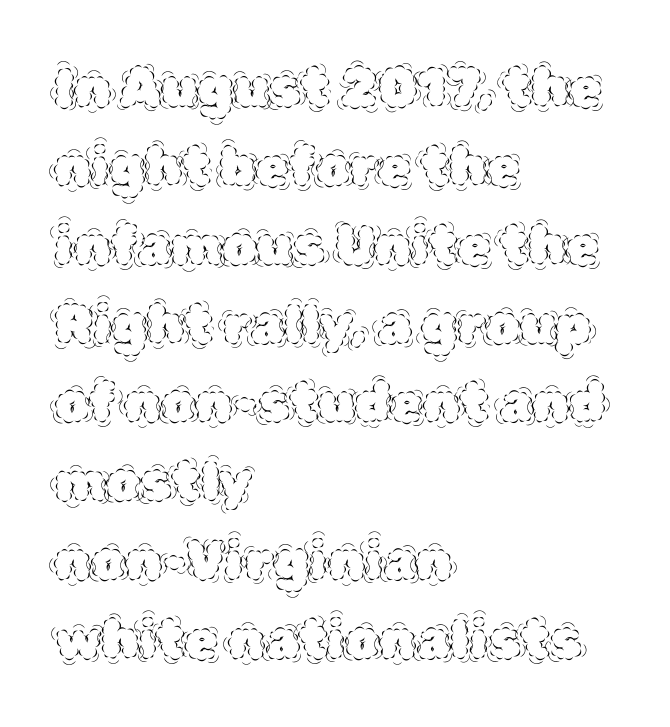
The image shows 54 px thin type, upright; set left-aligned, normal line spacing (1.46x), normal letter spacing, not underlined; a large x-height.
